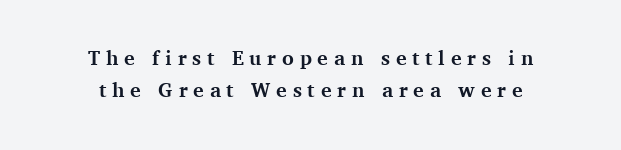
Q: Is the text bold? A: Yes.
Q: Is the text italic (slanted)? A: No, it is upright.
Q: Is the text underlined? A: No.
Q: How is the paragraph aligned? A: Centered.
Q: Is the spacing between letters normal or unusually wide? A: Unusually wide.
Q: Is the spacing between lines tight, normal or loose? A: Normal.
